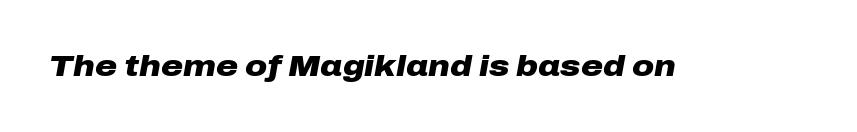
{"italic": "yes", "lean": "right", "slant_degrees": 10, "bold": "yes", "weight": "heavy", "width": "wide", "stroke_contrast": "low", "x_height": "medium", "monospaced": "no", "underline": "no", "letter_spacing": "normal", "letter_spacing_em": 0.0, "glyph_px": 30}
